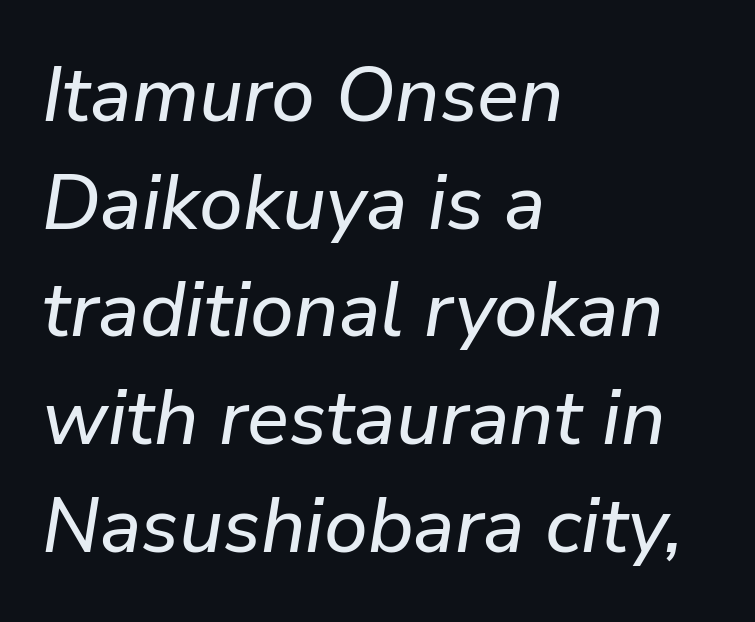
The image shows 78 px text type, italic (leaning right); set left-aligned, normal line spacing (1.38x), normal letter spacing, not underlined; low stroke contrast and a medium x-height.
